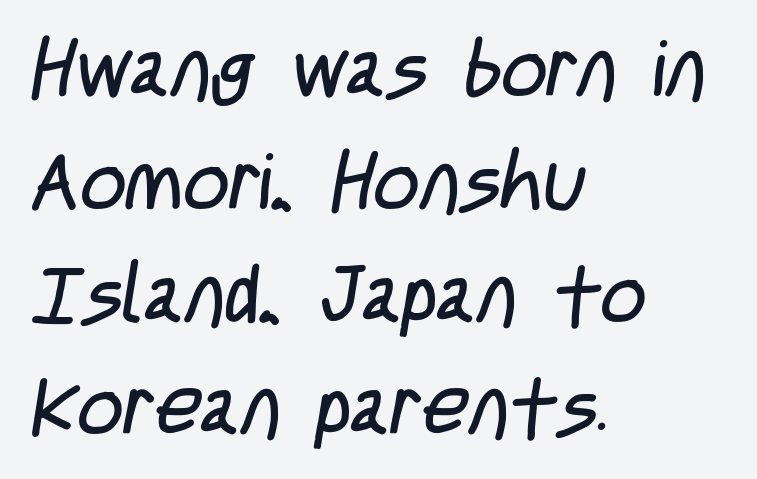
The letterforms sit shoulder to shoulder at normal distance. Notice how descenders clear the ascenders below comfortably — that's standard leading. A bare baseline throughout the passage. This sample uses a sans-serif face. The cut favours lightness, reaching ordinary text weight at its darkest. Horizontal alignment here is leftward, the default for most running prose.
